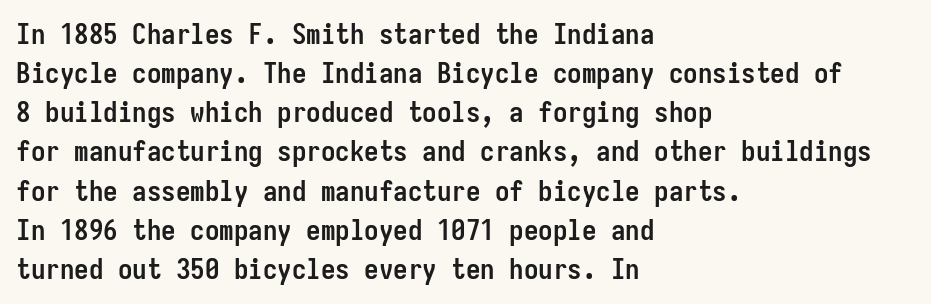
The image shows 29 px semibold, condensed sans-serif type, upright, monospaced; set left-aligned, normal line spacing (1.35x), normal letter spacing, not underlined; low stroke contrast and a medium x-height.
